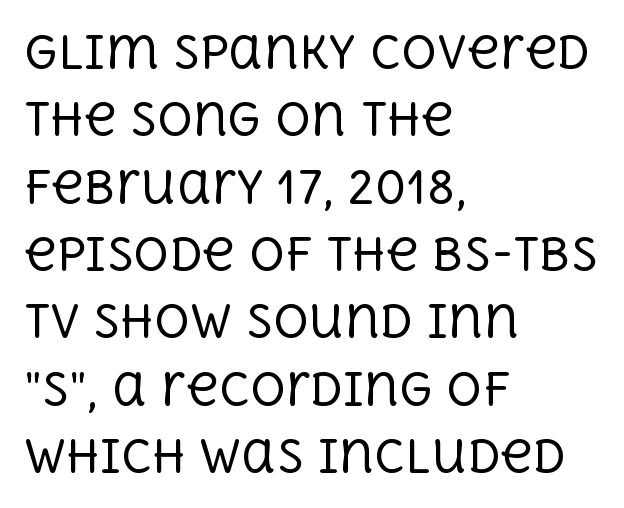
{"serif": "yes", "italic": "no", "bold": "no", "weight": "regular", "width": "normal", "x_height": "large", "monospaced": "no", "underline": "no", "align": "left", "line_spacing": "normal", "line_spacing_ratio": 1.53, "letter_spacing": "normal", "letter_spacing_em": 0.0, "glyph_px": 44}
